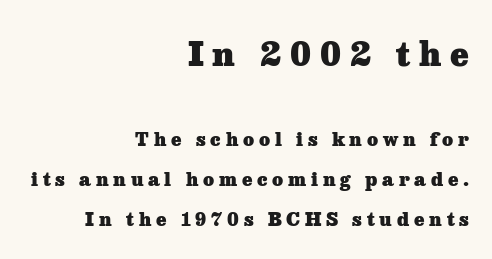
The image shows 34 px heavy serif type, upright; set right-aligned, loose line spacing (2.11x), unusually wide letter spacing (+0.25 em), not underlined; the first (top) block is 1.79x larger; low stroke contrast and a medium x-height.
